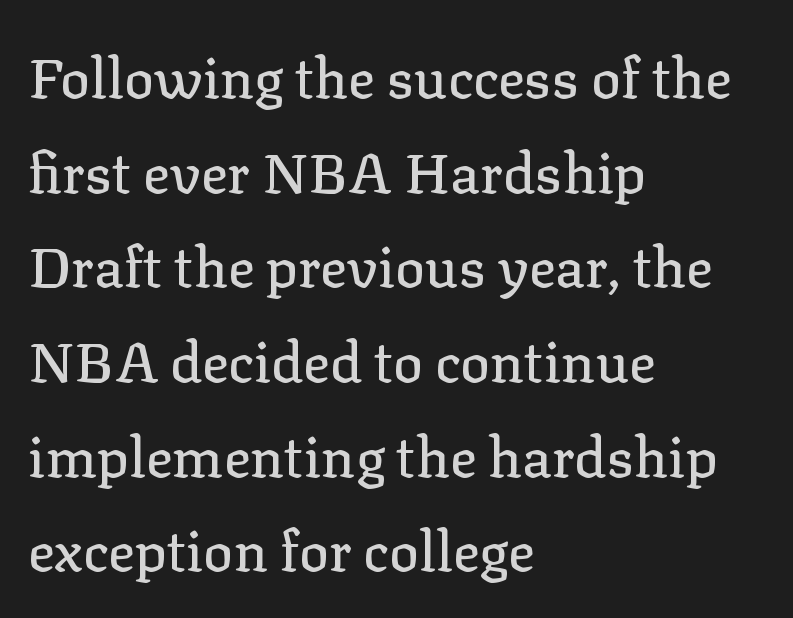
Rendered with straight, roman letterforms. The ragged edge is on the right, which tells us the setting is flush left. Type style note: has serifs. Bare-footed words on every line. Line spacing here is normal.
